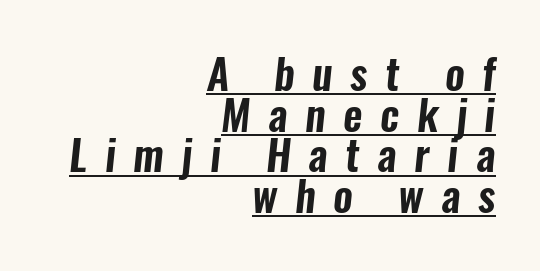
Q: Is the typeface a serif or a sans-serif typeface? A: Sans-serif.
Q: Is the text underlined? A: Yes.
Q: How is the paragraph aligned? A: Right-aligned.
Q: Is the spacing between letters normal or unusually wide? A: Unusually wide.
Q: Is the spacing between lines tight, normal or loose? A: Tight.
Q: Width (condensed, normal, or wide)? A: Condensed.
Q: Stroke contrast? A: Low.
Q: x-height? A: Medium.
Q: Monospaced? A: No.
